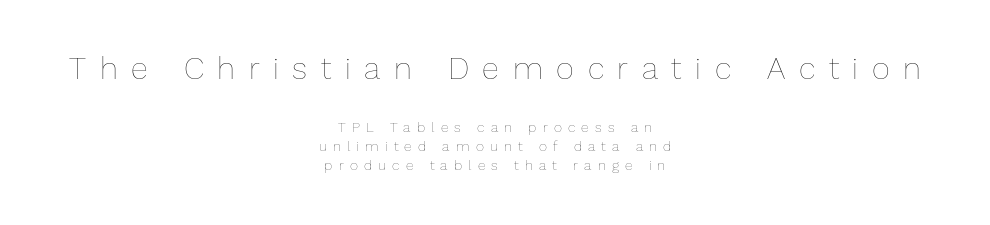
{"italic": "no", "bold": "no", "weight": "thin", "width": "normal", "stroke_contrast": "low", "x_height": "medium", "monospaced": "no", "underline": "no", "align": "center", "line_spacing": "normal", "line_spacing_ratio": 1.38, "letter_spacing": "wide", "letter_spacing_em": 0.44, "larger_block": "first", "size_ratio": 2.21, "glyph_px": 31}
